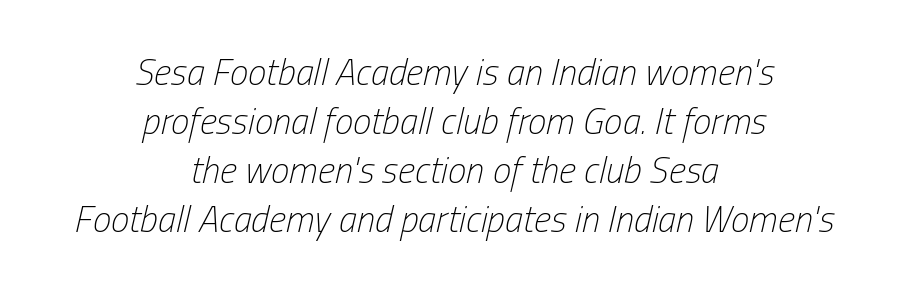
Visually the block forms a symmetrical silhouette, jagged on both flanks. Weight: in the light-to-regular range. Beneath every word, the page is bare. Designer's note — italics engaged. Leading: standard. Tracking here is standard; glyphs follow each other at the usual distance.
